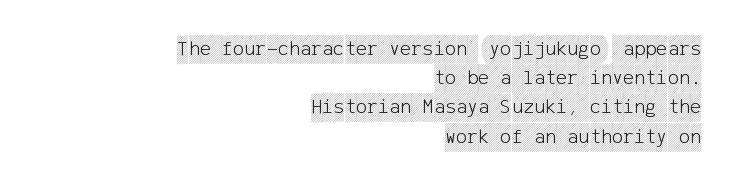
Q: Is the text italic (slanted)? A: No, it is upright.
Q: Is the text underlined? A: No.
Q: How is the paragraph aligned? A: Right-aligned.
Q: Is the spacing between letters normal or unusually wide? A: Normal.
Q: Is the spacing between lines tight, normal or loose? A: Normal.
